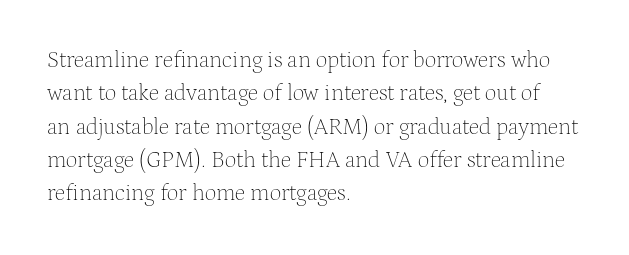
{"italic": "no", "bold": "no", "underline": "no", "align": "left", "line_spacing": "normal", "line_spacing_ratio": 1.45, "letter_spacing": "normal", "letter_spacing_em": 0.0, "glyph_px": 23}
